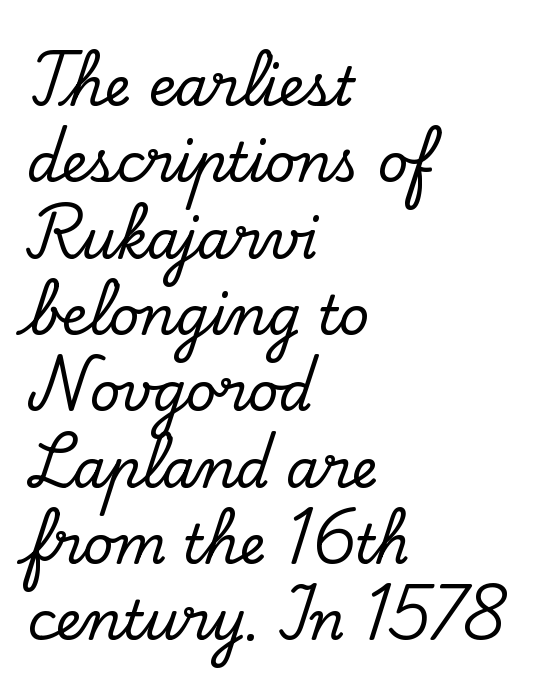
{"serif": "yes", "width": "normal", "stroke_contrast": "low", "x_height": "small", "monospaced": "no", "underline": "no", "align": "left", "line_spacing": "normal", "line_spacing_ratio": 1.44, "letter_spacing": "normal", "letter_spacing_em": 0.0, "glyph_px": 53}
